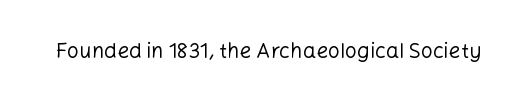
{"italic": "no", "bold": "no", "underline": "no", "letter_spacing": "normal", "letter_spacing_em": 0.0, "glyph_px": 21}
